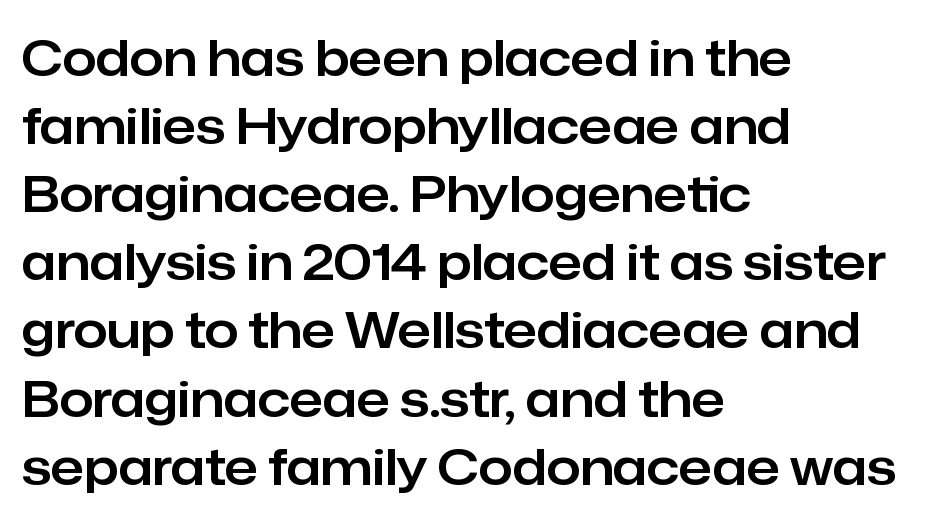
The image shows 49 px sans-serif type, upright; set left-aligned, normal line spacing (1.39x), normal letter spacing, not underlined; low stroke contrast and a medium x-height.
